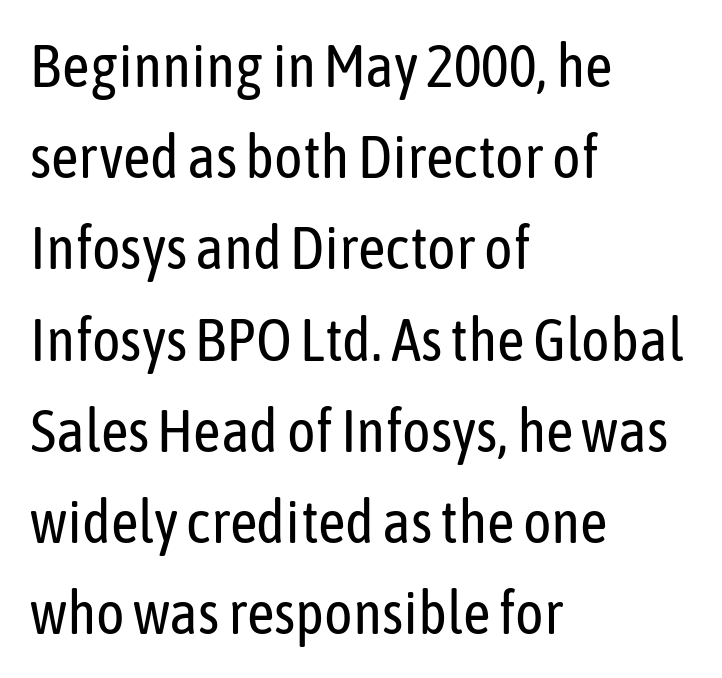
Q: Is the text bold? A: No.
Q: Is the text italic (slanted)? A: No, it is upright.
Q: Is the typeface a serif or a sans-serif typeface? A: Sans-serif.
Q: Is the text underlined? A: No.
Q: How is the paragraph aligned? A: Left-aligned.
Q: Is the spacing between letters normal or unusually wide? A: Normal.
Q: Is the spacing between lines tight, normal or loose? A: Normal.
Q: Width (condensed, normal, or wide)? A: Condensed.
Q: Stroke contrast? A: Low.
Q: x-height? A: Medium.
Q: Monospaced? A: No.
